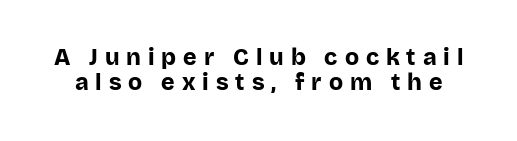
Q: Is the text bold? A: Yes.
Q: Is the text italic (slanted)? A: No, it is upright.
Q: Is the text underlined? A: No.
Q: Is the spacing between letters normal or unusually wide? A: Unusually wide.
Q: Is the spacing between lines tight, normal or loose? A: Tight.
